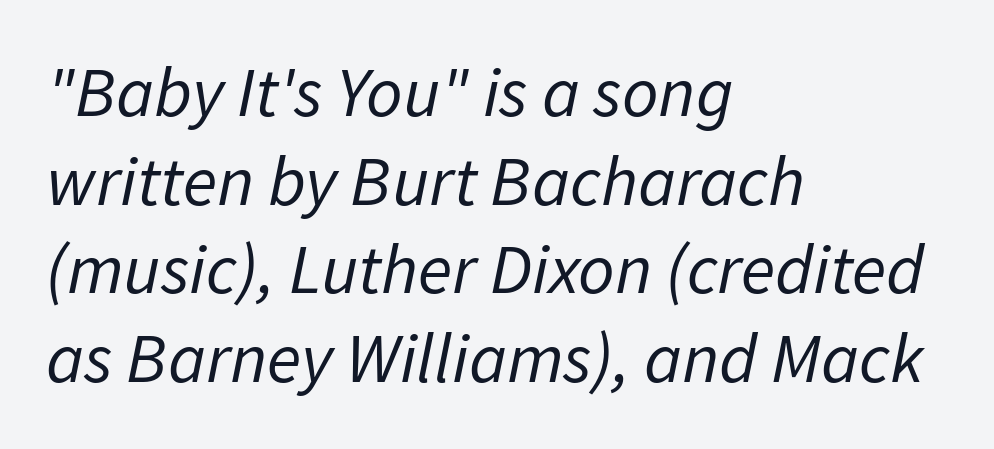
{"italic": "yes", "lean": "right", "slant_degrees": 11, "bold": "no", "weight": "regular", "width": "normal", "stroke_contrast": "low", "x_height": "medium", "monospaced": "no", "underline": "no", "align": "left", "line_spacing": "normal", "line_spacing_ratio": 1.25, "letter_spacing": "normal", "letter_spacing_em": 0.0, "glyph_px": 71}
